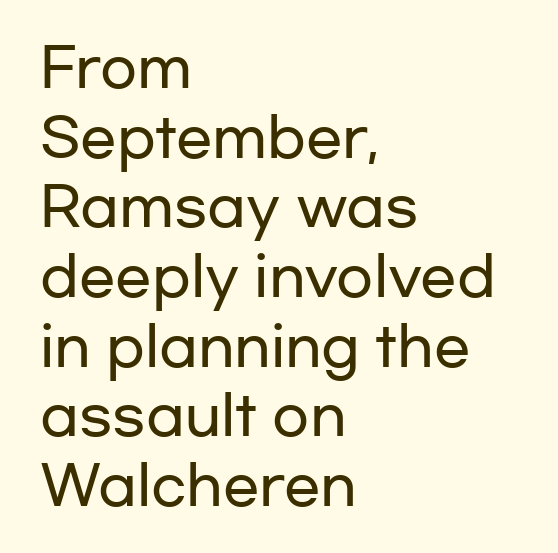
{"serif": "no", "italic": "no", "width": "wide", "stroke_contrast": "low", "x_height": "medium", "monospaced": "no", "underline": "no", "align": "left", "line_spacing": "normal", "line_spacing_ratio": 1.29, "letter_spacing": "normal", "letter_spacing_em": 0.0, "glyph_px": 54}
